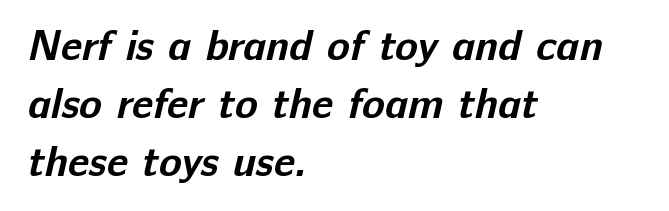
Decoration check: the copy has no underline. Examine the stroke ends and you'll find no serifs. Summary of vertical rhythm: regular, with standard interline spacing. The face used here is rendered with its standard letterfit. Think of a printed novel: that variable character pitch is what you see here.
